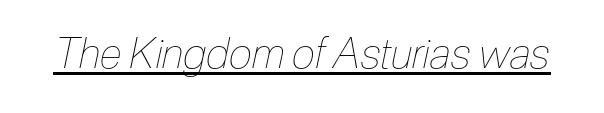
The image shows 42 px thin, condensed type, italic (leaning right); set normal letter spacing, underlined; low stroke contrast and a medium x-height.
